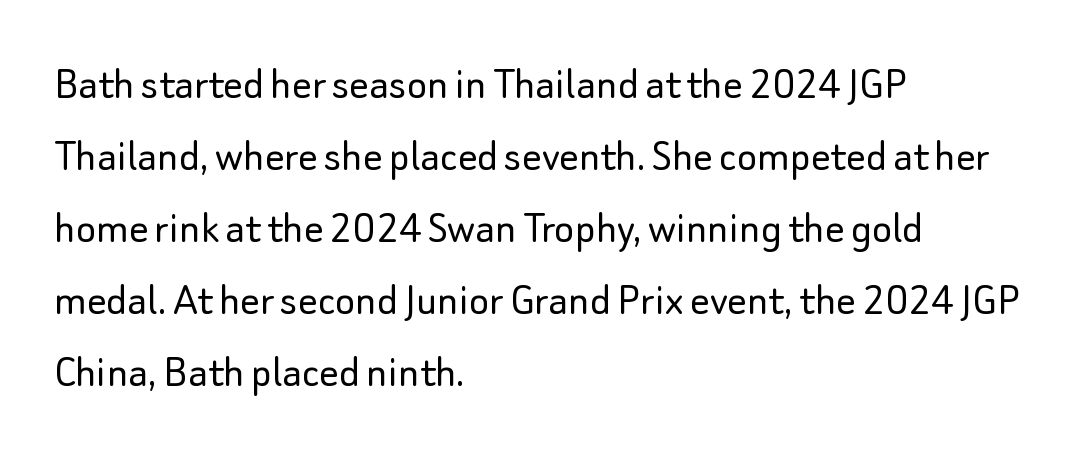
Does the type have serifs? No, each stem ends abruptly. Caption: multi-line text, flush left, ragged right. This is roman type, the default non-slanted kind. Looks like regular typesetting: each glyph gets only the width it needs. Bold? No — there's no thickening of the strokes.
